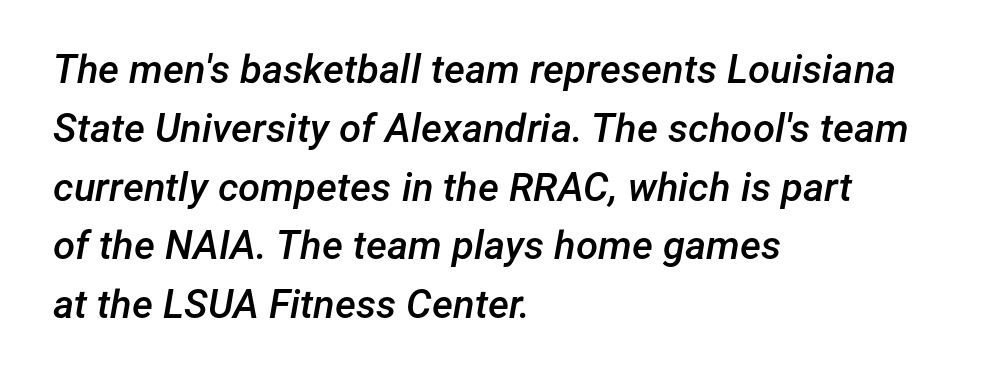
A typesetter would mark this as italic. You could not count columns in this text — the font is proportionally spaced. This is the in-between weight designers call semibold or demi. A normal amount of white space separates one row of letters from the next. Honestly, there is no underline to notice here at all. Leftover space on each line is placed entirely after the last word.
